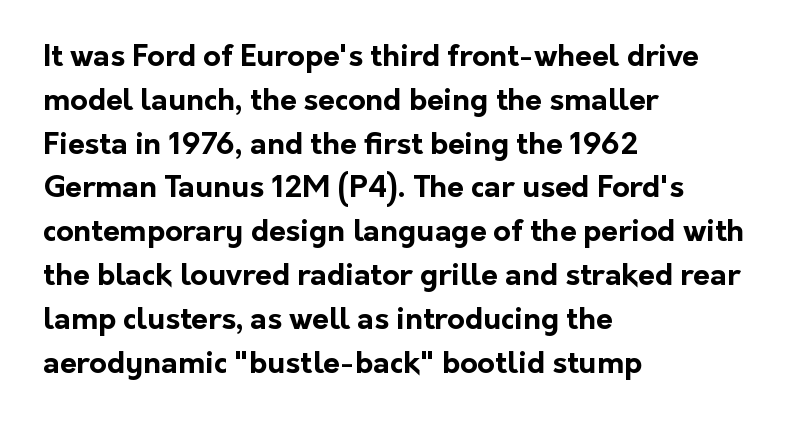
Q: Is the text bold? A: Yes.
Q: Is the text italic (slanted)? A: No, it is upright.
Q: Is the typeface a serif or a sans-serif typeface? A: Sans-serif.
Q: Is the text underlined? A: No.
Q: How is the paragraph aligned? A: Left-aligned.
Q: Is the spacing between letters normal or unusually wide? A: Normal.
Q: Is the spacing between lines tight, normal or loose? A: Normal.
Q: Width (condensed, normal, or wide)? A: Normal.
Q: Stroke contrast? A: Low.
Q: x-height? A: Medium.
Q: Monospaced? A: No.
